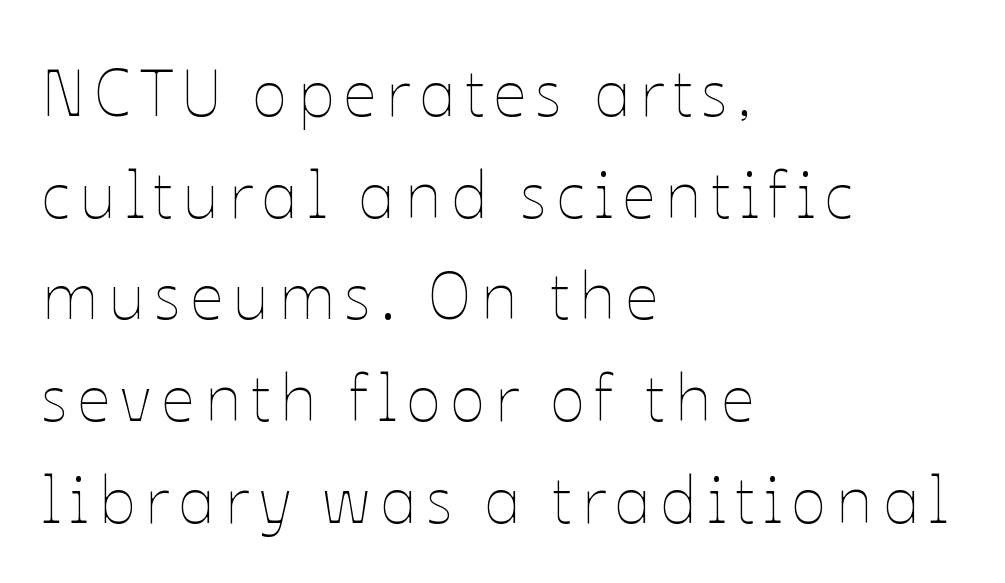
The image shows 66 px thin type, upright; set left-aligned, normal line spacing (1.54x), not underlined; low stroke contrast and a medium x-height.
